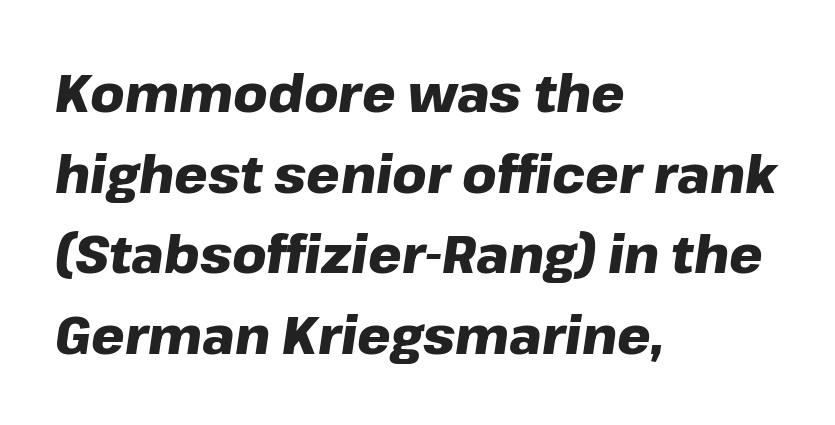
Q: Is the text bold? A: Yes.
Q: Is the text italic (slanted)? A: Yes, it leans right by about 8 degrees.
Q: Is the text underlined? A: No.
Q: How is the paragraph aligned? A: Left-aligned.
Q: Is the spacing between letters normal or unusually wide? A: Normal.
Q: Is the spacing between lines tight, normal or loose? A: Normal.
Q: Width (condensed, normal, or wide)? A: Normal.
Q: Stroke contrast? A: Low.
Q: x-height? A: Medium.
Q: Monospaced? A: No.
